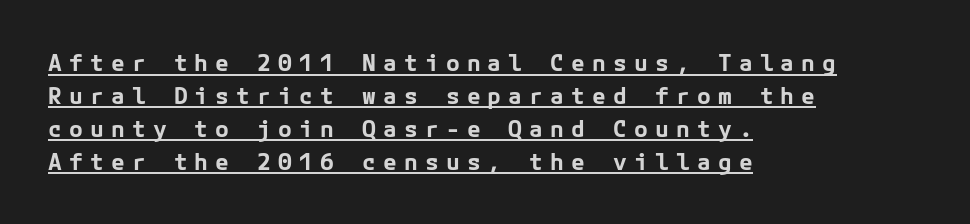
The characters look thick and weighty, a clear bold. Students, note that the glyphs here are deliberately spaced far apart. Layout note: lines flush left. The passage shown stacks its lines at a standard gap.
